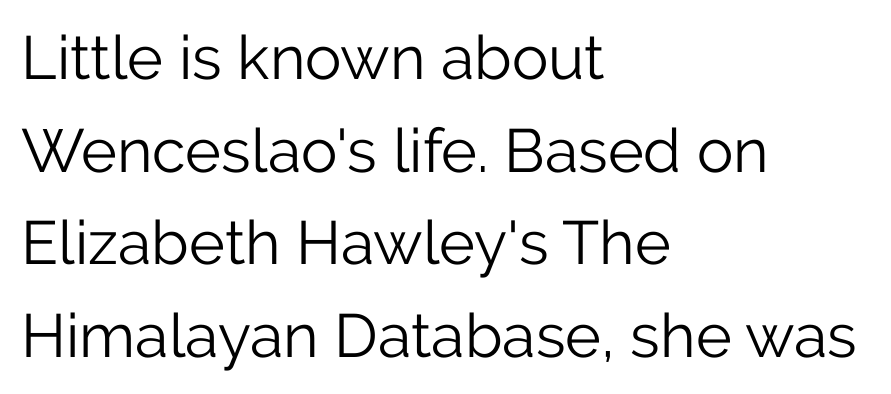
Q: Is the text bold? A: No.
Q: Is the text italic (slanted)? A: No, it is upright.
Q: Is the typeface a serif or a sans-serif typeface? A: Sans-serif.
Q: Is the text underlined? A: No.
Q: How is the paragraph aligned? A: Left-aligned.
Q: Is the spacing between letters normal or unusually wide? A: Normal.
Q: Is the spacing between lines tight, normal or loose? A: Normal.
Q: Width (condensed, normal, or wide)? A: Normal.
Q: Stroke contrast? A: Low.
Q: x-height? A: Medium.
Q: Monospaced? A: No.
